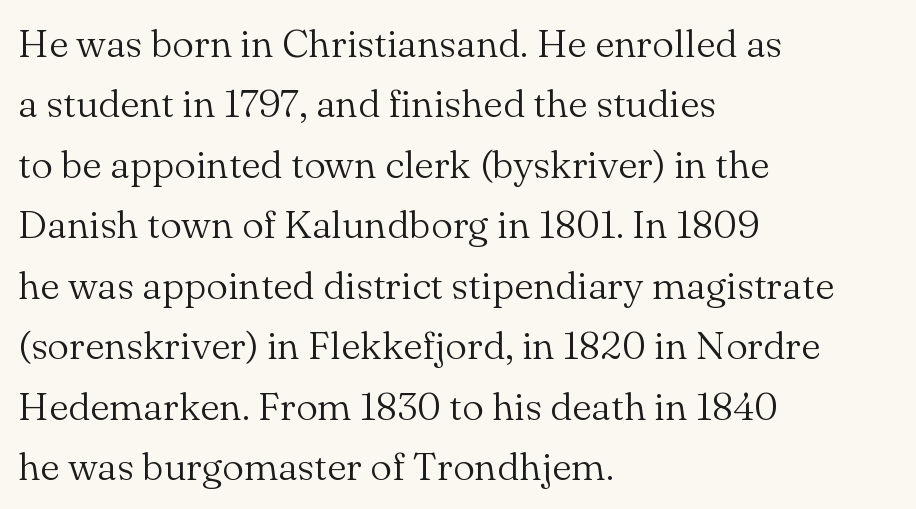
{"serif": "yes", "italic": "no", "bold": "no", "weight": "light", "width": "normal", "stroke_contrast": "medium", "x_height": "small", "monospaced": "no", "underline": "no", "align": "left", "line_spacing": "normal", "line_spacing_ratio": 1.55, "letter_spacing": "normal", "letter_spacing_em": 0.0, "glyph_px": 39}
